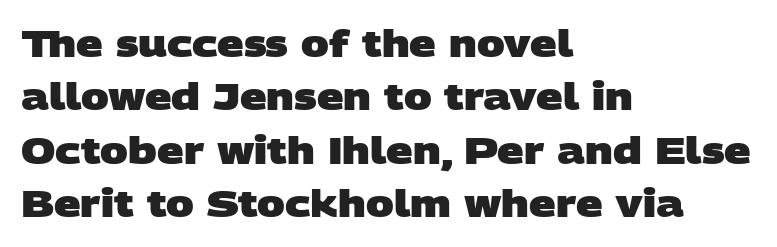
The specimen omits any rule beneath the text block's lines. The paragraph shown leans on its left margin. You could not count columns in this text — the font is proportionally spaced. The designer left line spacing at the default.
